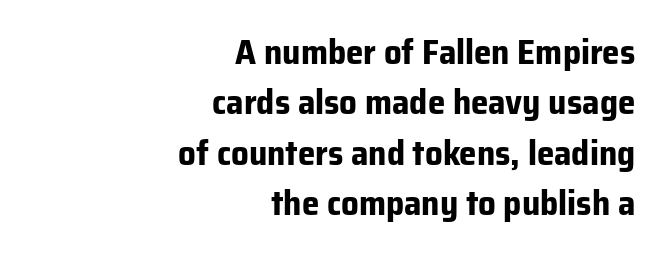
The image shows 35 px bold sans-serif type, upright; set right-aligned, normal line spacing (1.44x), normal letter spacing, not underlined; low stroke contrast and a medium x-height.
